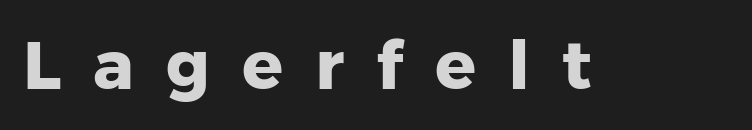
The image shows 68 px heavy sans-serif type, upright; set unusually wide letter spacing (+0.47 em), not underlined; low stroke contrast and a medium x-height.
